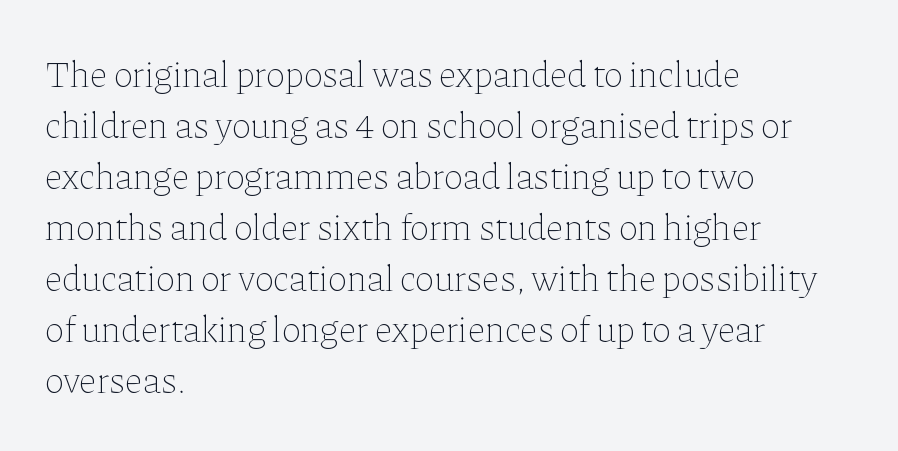
The image shows 37 px thin type, upright; set left-aligned, normal line spacing (1.38x), normal letter spacing, not underlined; low stroke contrast and a medium x-height.
